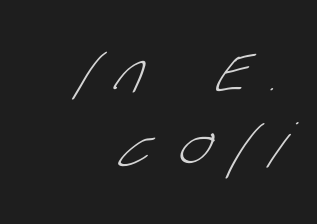
No letter is thick-stroked: the sample isn't bold. A typesetter would call this proportional, since set widths differ per character. Honestly, there is no underline to notice here at all. Letter spacing: wide.
